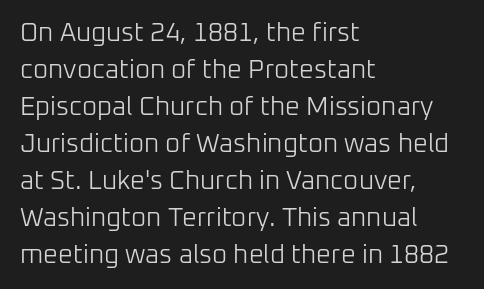
Q: Is the text bold? A: No.
Q: Is the text italic (slanted)? A: No, it is upright.
Q: Is the text underlined? A: No.
Q: How is the paragraph aligned? A: Left-aligned.
Q: Is the spacing between letters normal or unusually wide? A: Normal.
Q: Is the spacing between lines tight, normal or loose? A: Normal.
